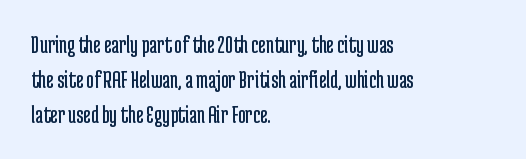
Q: Is the text bold? A: No.
Q: Is the text italic (slanted)? A: No, it is upright.
Q: Is the text underlined? A: No.
Q: How is the paragraph aligned? A: Left-aligned.
Q: Is the spacing between letters normal or unusually wide? A: Normal.
Q: Is the spacing between lines tight, normal or loose? A: Normal.
